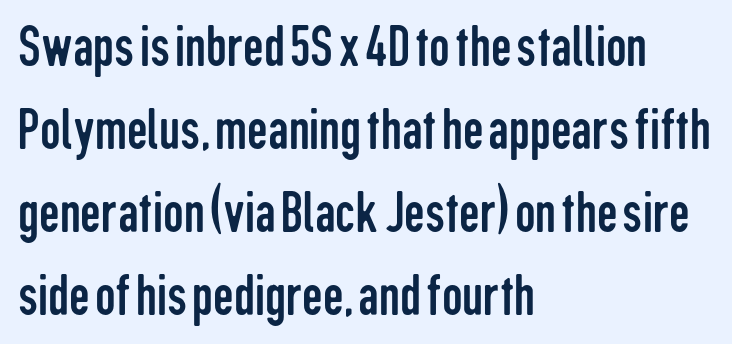
The lines sit at an ordinary, default distance from one another. The zone under the glyphs is completely vacant. The cut favours lightness, reaching ordinary text weight at its darkest. The rendering uses natural spacing where letterforms have individual widths. Standard letterfit; no display-style spreading of the glyphs.
